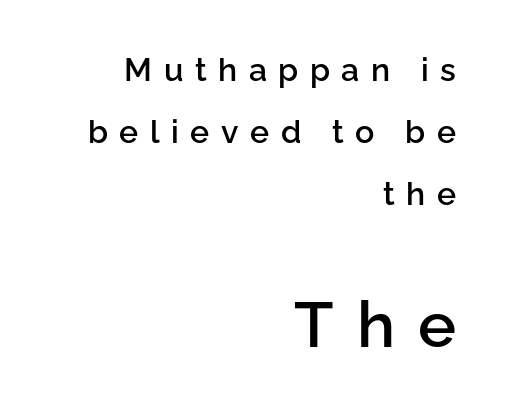
The font is running at a semibold setting, under full bold. The space between consecutive lines is lavish. Is the letter spacing exaggerated? Yes — the characters are pushed far apart. Top chunk: small. Bottom chunk: large. Here the designer chose a conventional face with non-uniform glyph widths.
